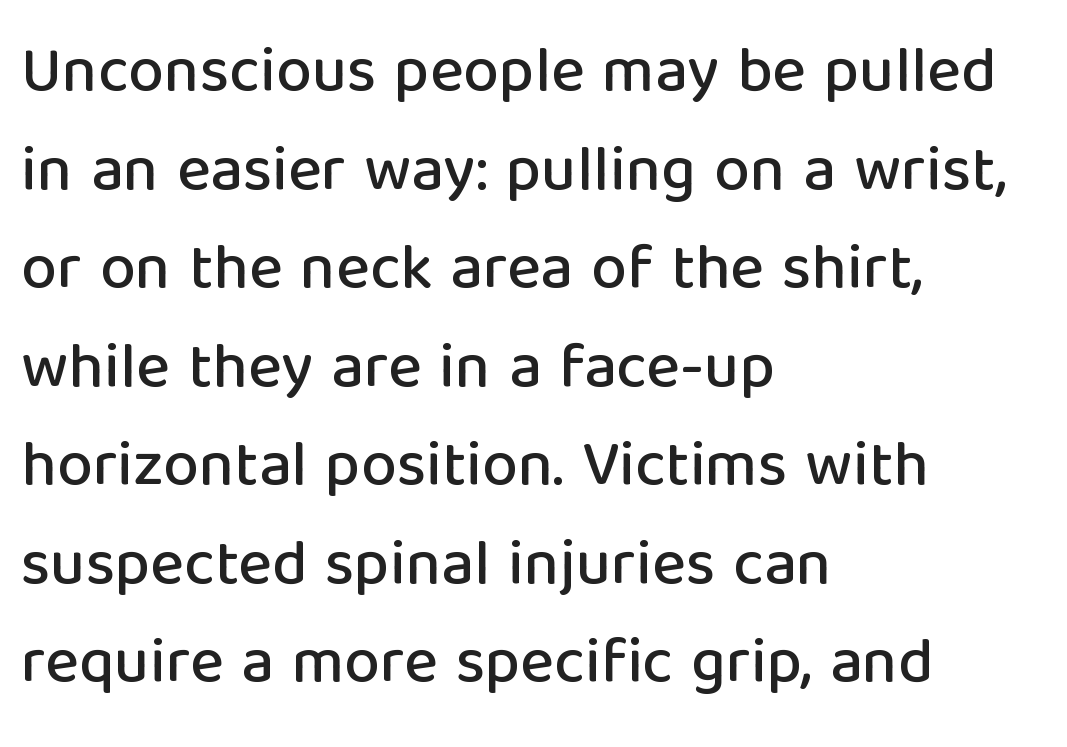
Underline: absent. Posture: straight, roman, zero tilt. Rows of type keep a routine distance in the vertical direction. Look at the tracking — it's just the regular setting, nothing added. A student would call this left alignment; a typographer would say flush left, rag right.
